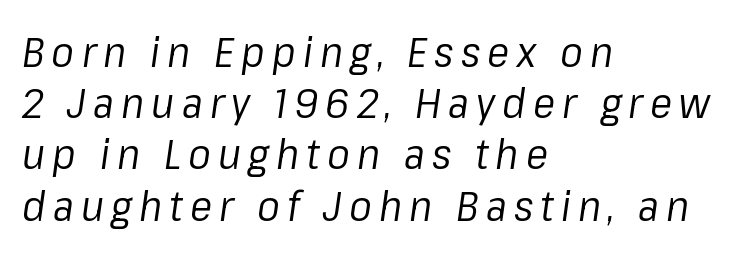
{"italic": "yes", "lean": "right", "slant_degrees": 8, "bold": "no", "weight": "regular", "width": "normal", "stroke_contrast": "low", "x_height": "medium", "monospaced": "no", "underline": "no", "align": "left", "line_spacing_ratio": 1.22, "glyph_px": 42}
